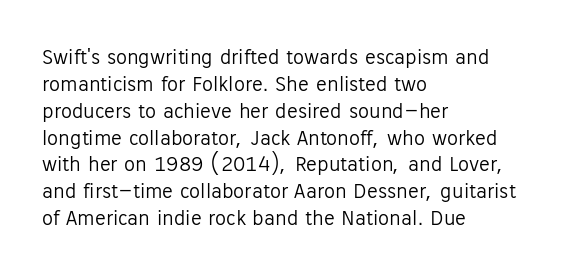
{"italic": "no", "bold": "no", "underline": "no", "align": "left", "line_spacing_ratio": 1.22, "letter_spacing": "normal", "letter_spacing_em": 0.0, "glyph_px": 22}
